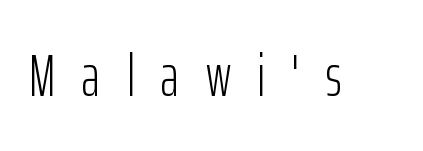
Q: Is the text bold? A: No.
Q: Is the text italic (slanted)? A: No, it is upright.
Q: Is the typeface a serif or a sans-serif typeface? A: Sans-serif.
Q: Is the text underlined? A: No.
Q: Is the spacing between letters normal or unusually wide? A: Unusually wide.
Q: Width (condensed, normal, or wide)? A: Condensed.
Q: Stroke contrast? A: Low.
Q: x-height? A: Medium.
Q: Monospaced? A: No.
